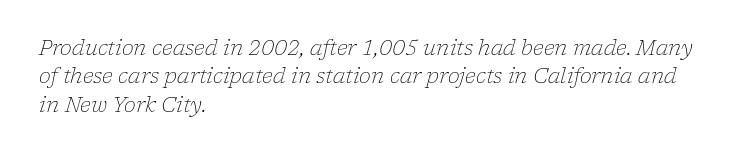
Q: Is the text bold? A: No.
Q: Is the text italic (slanted)? A: Yes, it leans right by about 17 degrees.
Q: Is the text underlined? A: No.
Q: How is the paragraph aligned? A: Left-aligned.
Q: Is the spacing between letters normal or unusually wide? A: Normal.
Q: Is the spacing between lines tight, normal or loose? A: Normal.
